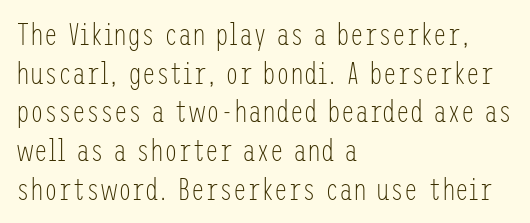
{"serif": "no", "italic": "no", "bold": "no", "weight": "light", "width": "condensed", "stroke_contrast": "low", "x_height": "medium", "underline": "no", "align": "left", "line_spacing": "normal", "line_spacing_ratio": 1.25, "letter_spacing": "normal", "letter_spacing_em": 0.0, "glyph_px": 31}
